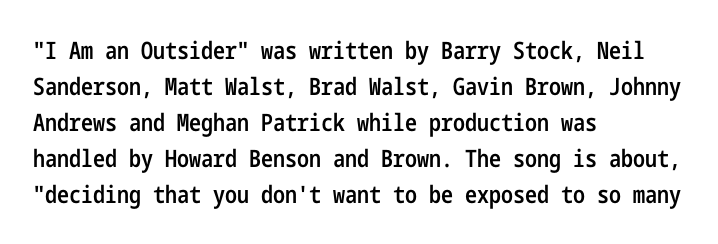
The image shows 24 px text type, upright; set left-aligned, normal line spacing (1.5x), normal letter spacing, not underlined.
